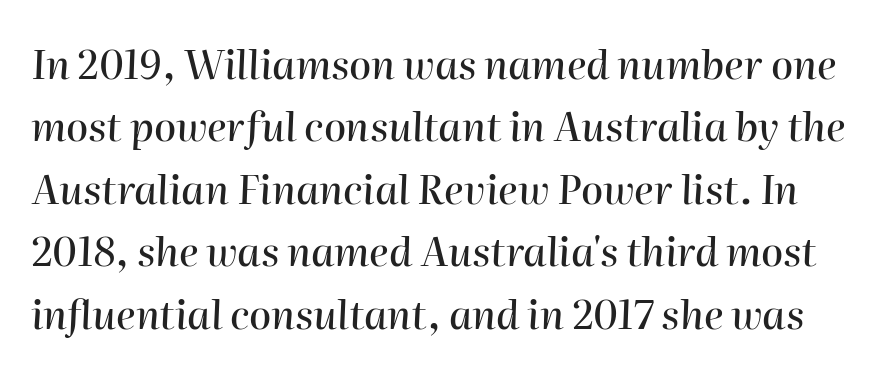
The image shows 40 px text type, italic (leaning right); set normal line spacing (1.56x), normal letter spacing, not underlined; high stroke contrast and a medium x-height.
